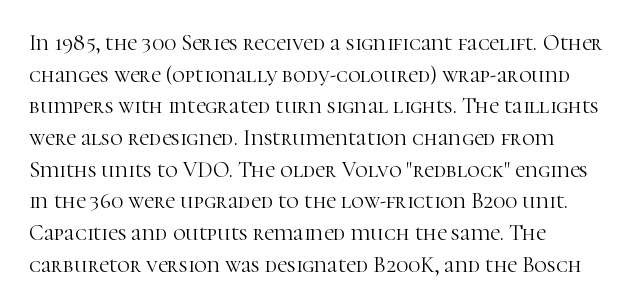
The image shows 22 px text type, upright; set left-aligned, normal line spacing (1.44x), normal letter spacing, not underlined.
